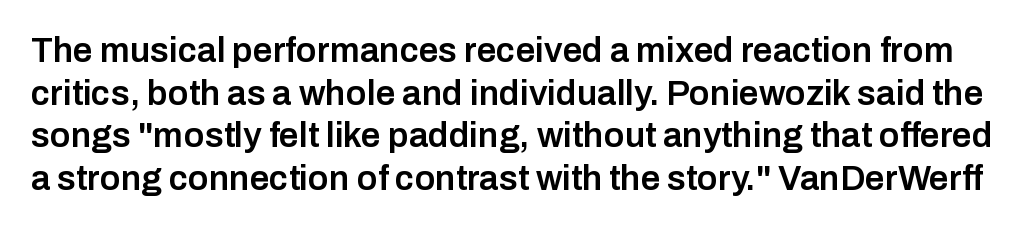
I'd call this a sans setting — the letters go barefoot. The passage shown is typed in a proportional face where columns would drift. As a designer I'd log this as weight 600, semibold. Glyph-to-glyph distance matches everyday printed text. Words float on clear page, feet unadorned. It's the straight-up-and-down kind of type.
